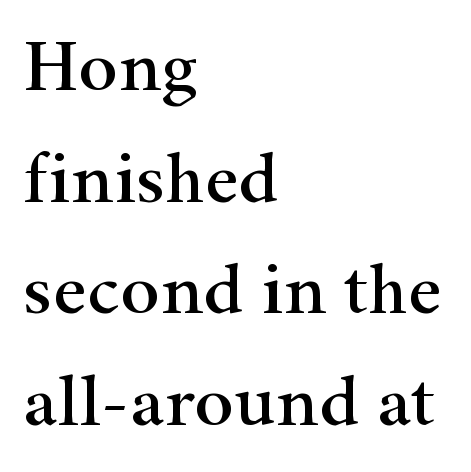
The image shows 74 px wide serif type, upright; set left-aligned, normal line spacing (1.51x), normal letter spacing, not underlined; high stroke contrast and a small x-height.
